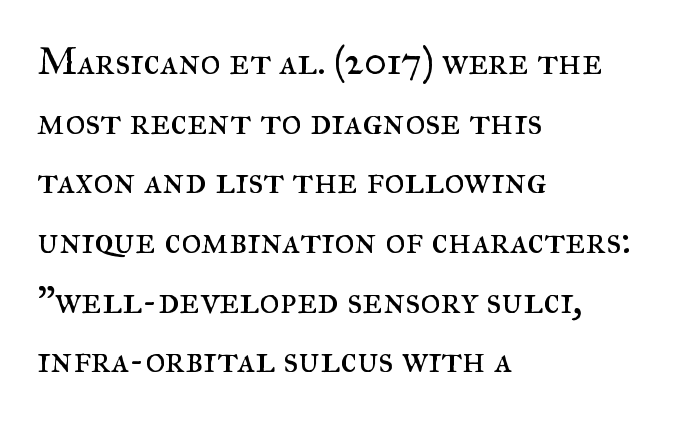
{"serif": "yes", "italic": "no", "bold": "no", "weight": "regular", "width": "normal", "stroke_contrast": "medium", "x_height": "small", "monospaced": "no", "underline": "no", "align": "left", "line_spacing": "normal", "line_spacing_ratio": 1.53, "letter_spacing": "normal", "letter_spacing_em": 0.0, "glyph_px": 39}
